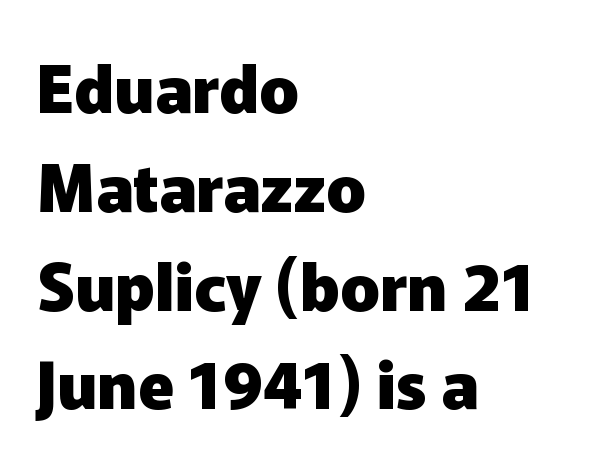
Q: Is the text bold? A: Yes.
Q: Is the text italic (slanted)? A: No, it is upright.
Q: Is the typeface a serif or a sans-serif typeface? A: Sans-serif.
Q: Is the text underlined? A: No.
Q: How is the paragraph aligned? A: Left-aligned.
Q: Is the spacing between letters normal or unusually wide? A: Normal.
Q: Is the spacing between lines tight, normal or loose? A: Normal.
Q: Width (condensed, normal, or wide)? A: Normal.
Q: Stroke contrast? A: Low.
Q: x-height? A: Medium.
Q: Monospaced? A: No.
